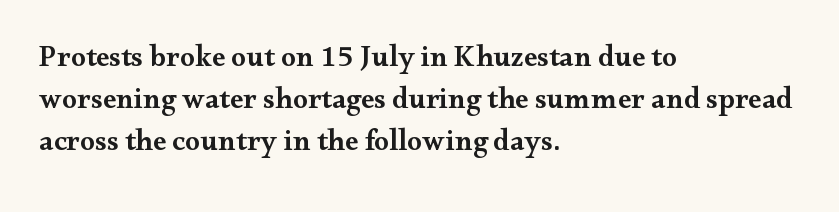
The image shows 30 px semibold, wide serif type, upright; set left-aligned, normal line spacing (1.4x), normal letter spacing, not underlined; medium stroke contrast and a small x-height.
